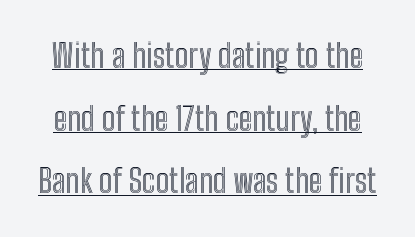
Q: Is the text italic (slanted)? A: No, it is upright.
Q: Is the text underlined? A: Yes.
Q: Is the spacing between letters normal or unusually wide? A: Normal.
Q: Is the spacing between lines tight, normal or loose? A: Loose.
Q: Width (condensed, normal, or wide)? A: Condensed.
Q: x-height? A: Medium.
Q: Monospaced? A: No.
